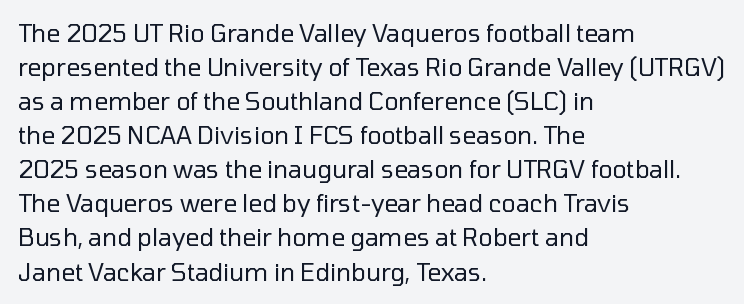
The image shows 24 px text type, upright; set left-aligned, normal line spacing (1.42x), normal letter spacing, not underlined.
